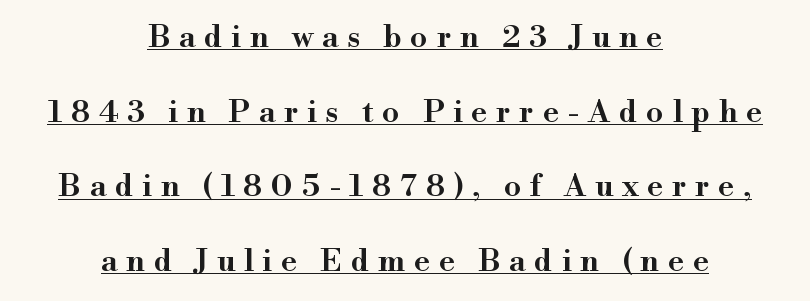
Q: Is the text bold? A: Semi-bold.
Q: Is the text italic (slanted)? A: No, it is upright.
Q: Is the typeface a serif or a sans-serif typeface? A: Serif.
Q: Is the text underlined? A: Yes.
Q: How is the paragraph aligned? A: Centered.
Q: Is the spacing between letters normal or unusually wide? A: Unusually wide.
Q: Is the spacing between lines tight, normal or loose? A: Loose.
Q: Width (condensed, normal, or wide)? A: Normal.
Q: Stroke contrast? A: High.
Q: x-height? A: Small.
Q: Monospaced? A: No.
